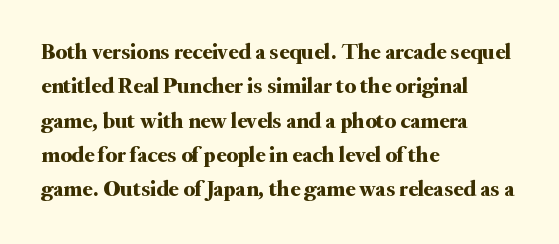
If you drew a ruler down the left edge, every line would touch it. Any mark beneath the type? The region is blank. Vertical spacing — default. It's the straight-up-and-down kind of type.
